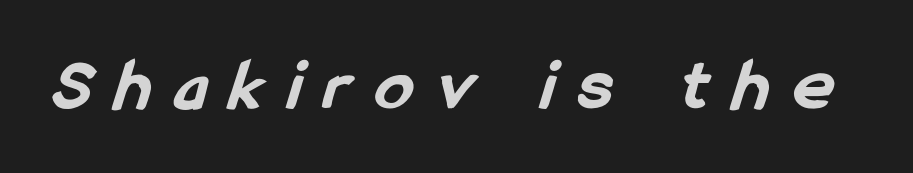
The image shows 74 px bold, condensed sans-serif type; set unusually wide letter spacing (+0.34 em), not underlined; low stroke contrast and a medium x-height.
